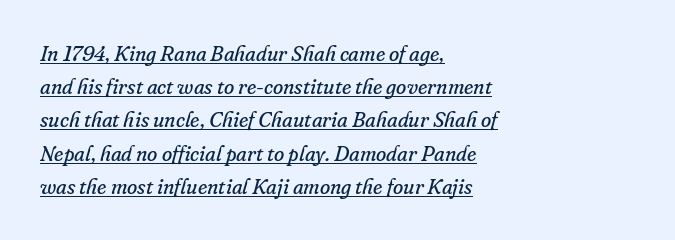
{"italic": "yes", "lean": "right", "slant_degrees": 16, "bold": "no", "underline": "yes", "align": "left", "line_spacing": "normal", "line_spacing_ratio": 1.58, "letter_spacing": "normal", "letter_spacing_em": 0.0, "glyph_px": 21}
